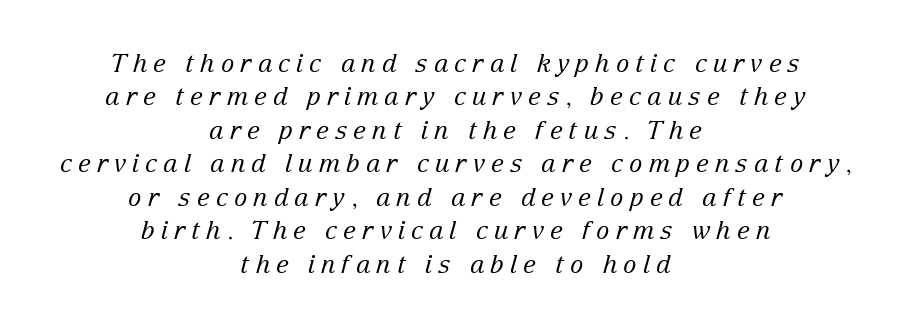
Q: Is the text bold? A: No.
Q: Is the text italic (slanted)? A: Yes, it leans right by about 15 degrees.
Q: Is the text underlined? A: No.
Q: How is the paragraph aligned? A: Centered.
Q: Is the spacing between letters normal or unusually wide? A: Unusually wide.
Q: Is the spacing between lines tight, normal or loose? A: Normal.
